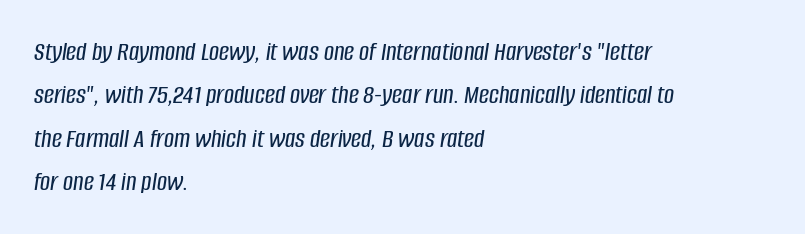
The image shows 28 px condensed type, italic (leaning right); set left-aligned, normal line spacing (1.55x), normal letter spacing, not underlined; low stroke contrast and a large x-height.
